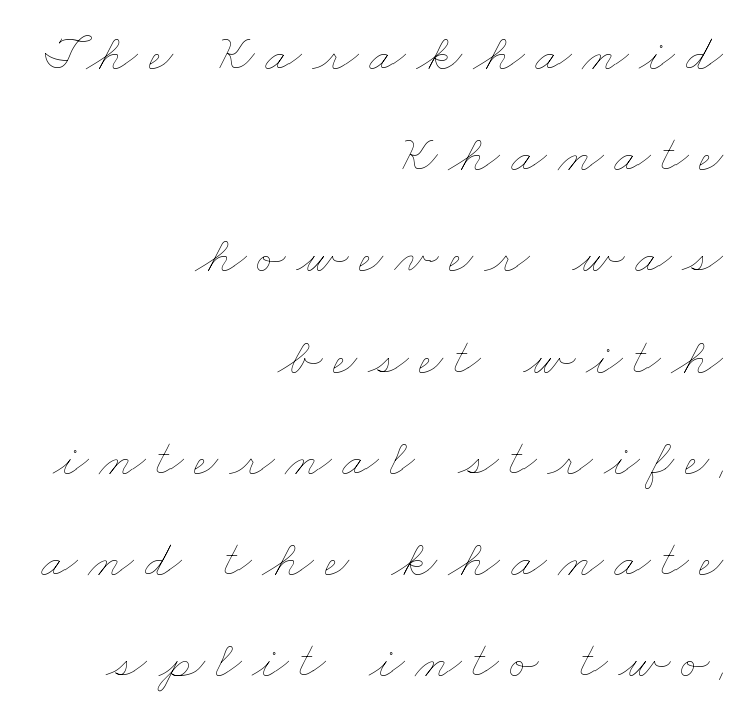
These lines stack with their right ends in a neat column. Tracking here is generous; glyphs stand well apart from one another. The space between consecutive lines is lavish. The font sits on the lighter half of the weight spectrum, regular included.
